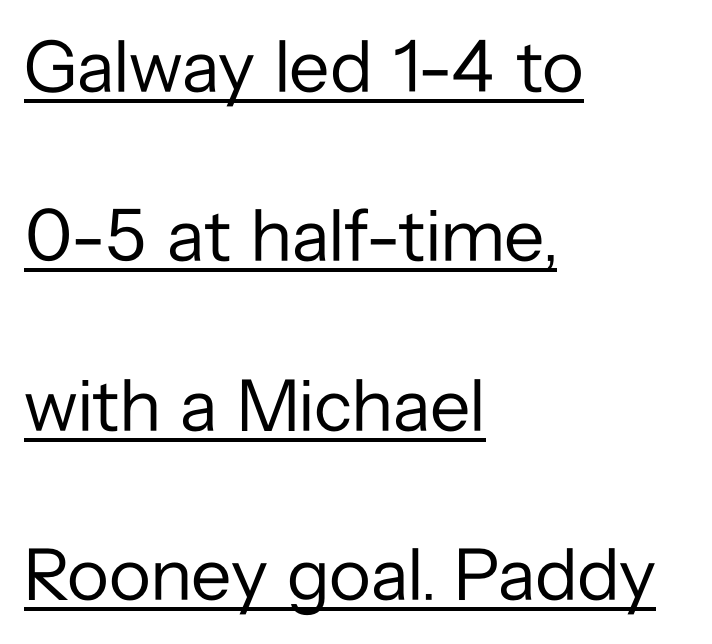
{"serif": "no", "italic": "no", "bold": "no", "weight": "regular", "width": "normal", "stroke_contrast": "low", "x_height": "medium", "monospaced": "no", "underline": "yes", "align": "left", "line_spacing": "loose", "line_spacing_ratio": 2.29, "letter_spacing": "normal", "letter_spacing_em": 0.0, "glyph_px": 74}
